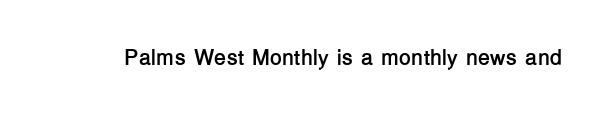
The image shows 22 px bold type, upright; set normal letter spacing, not underlined.
